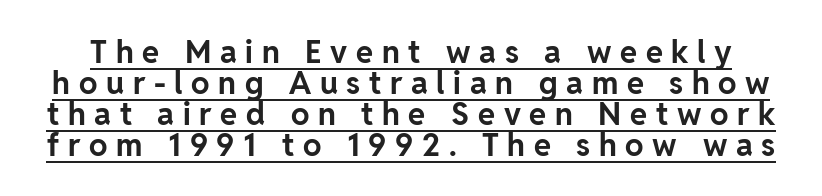
The image shows 31 px bold sans-serif type, upright; set tight line spacing (1.0x), unusually wide letter spacing (+0.28 em), underlined; low stroke contrast and a medium x-height.
